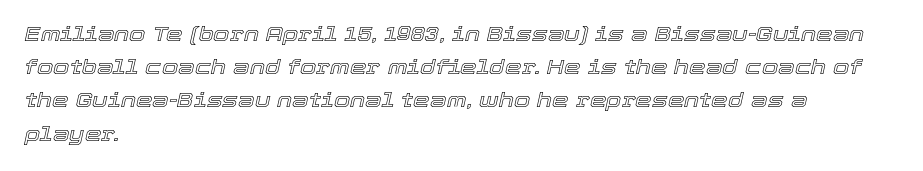
Honestly, there is no underline to notice here at all. The type is set solid horizontally, with unmodified tracking. It's the slanting kind of type. Normally led — the rows are evenly, conventionally spaced. Typeset ragged right — the left edge is the straight one.
